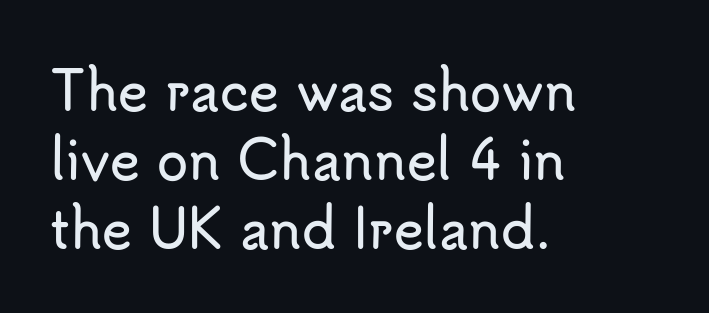
Plain, unruled lines of type. Honestly, the letter spacing is just normal — you wouldn't notice it. Think of a printed novel: that variable character pitch is what you see here. These lines stack with their left ends in a neat column. The space between consecutive lines is moderate. The characters display no serif detailing; their extremities are plain.
